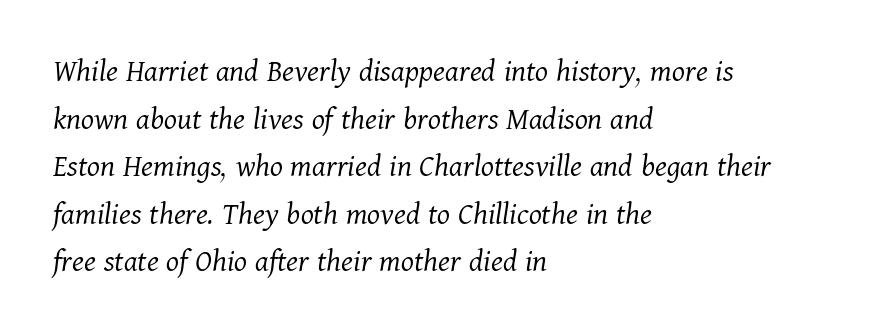
The image shows 33 px light serif type, italic (leaning right); set left-aligned, normal line spacing (1.44x), normal letter spacing, not underlined; medium stroke contrast and a medium x-height.
